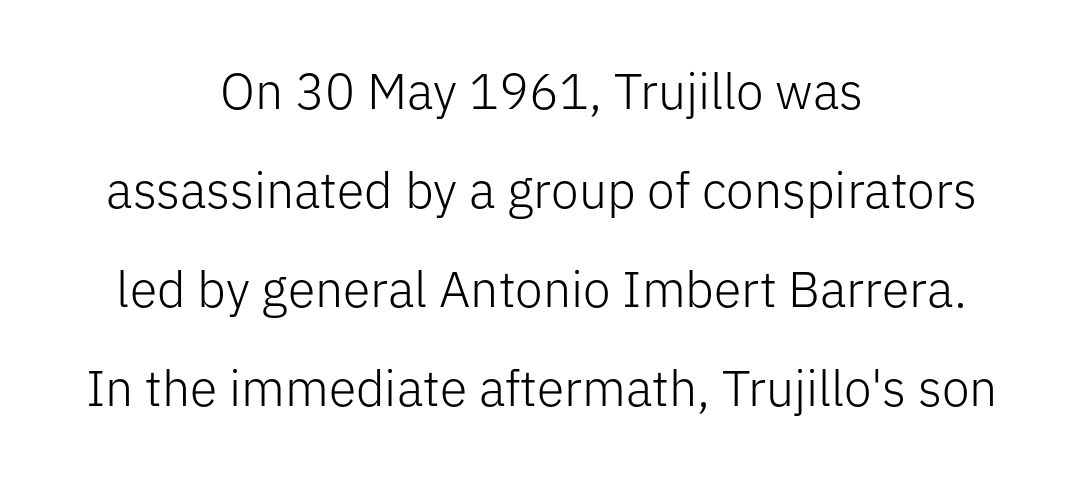
The image shows 50 px light sans-serif type, upright; set centered, loose line spacing (1.98x), normal letter spacing, not underlined; low stroke contrast and a medium x-height.
